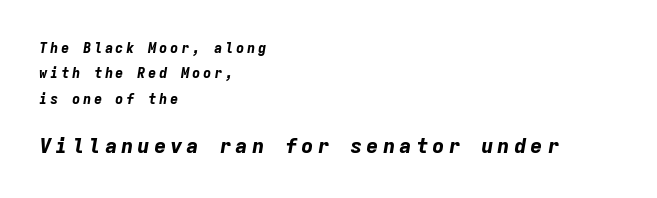
The image shows 21 px bold type, italic (leaning right); set left-aligned, line spacing 1.81x, not underlined; the second (bottom) block is 1.5x larger.
